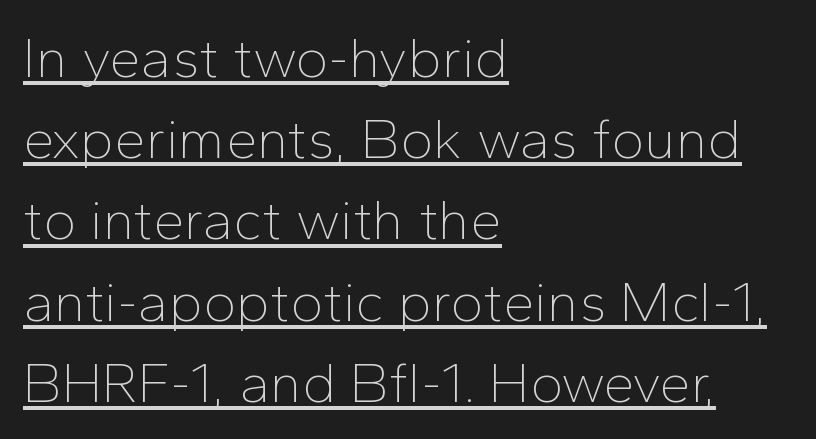
{"serif": "no", "italic": "no", "bold": "no", "weight": "thin", "width": "normal", "stroke_contrast": "low", "x_height": "medium", "monospaced": "no", "underline": "yes", "align": "left", "line_spacing": "normal", "line_spacing_ratio": 1.45, "letter_spacing": "normal", "letter_spacing_em": 0.0, "glyph_px": 56}
